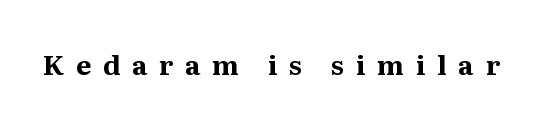
When letters stand straight like this, we call the style roman or upright. The gaps between neighbouring characters are conspicuously large. These lines carry a lot of weight — the face is fully bold. The zone under the glyphs is completely vacant.
